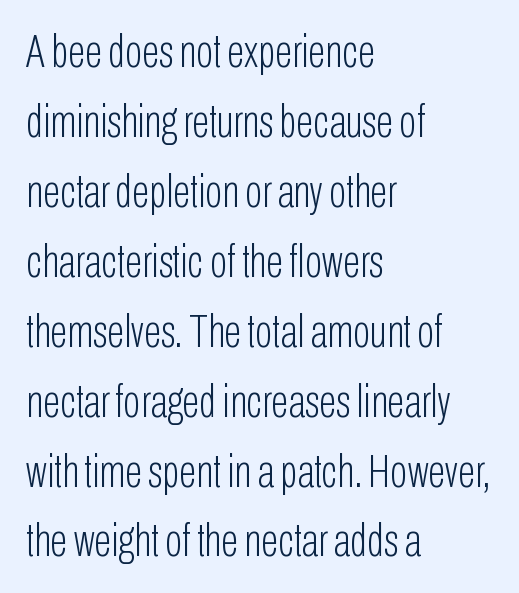
The image shows 46 px light, condensed sans-serif type, upright; set left-aligned, normal line spacing (1.52x), normal letter spacing, not underlined; low stroke contrast and a medium x-height.
